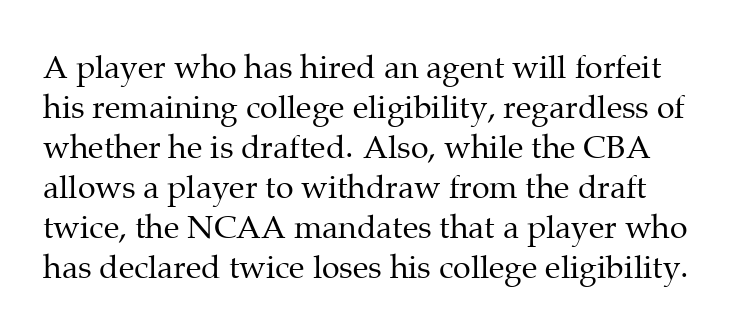
The image shows 32 px regular-weight serif type, upright; set normal line spacing (1.25x), normal letter spacing, not underlined; medium stroke contrast and a medium x-height.
